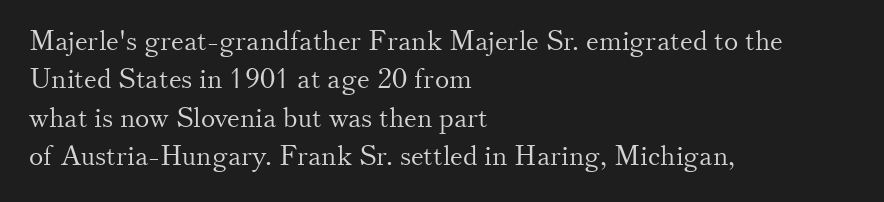
Q: Is the text bold? A: No.
Q: Is the text italic (slanted)? A: No, it is upright.
Q: Is the text underlined? A: No.
Q: How is the paragraph aligned? A: Left-aligned.
Q: Is the spacing between letters normal or unusually wide? A: Normal.
Q: Is the spacing between lines tight, normal or loose? A: Normal.
